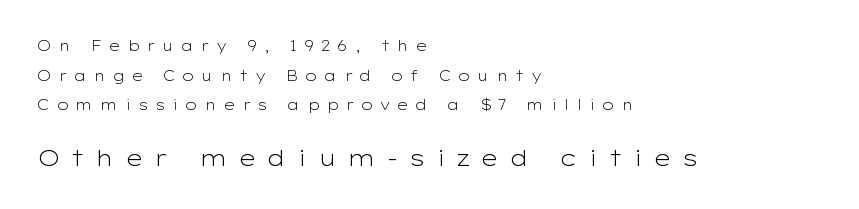
Q: Is the text bold? A: No.
Q: Is the text italic (slanted)? A: No, it is upright.
Q: Is the text underlined? A: No.
Q: How is the paragraph aligned? A: Left-aligned.
Q: Is the spacing between letters normal or unusually wide? A: Unusually wide.
Q: Is the spacing between lines tight, normal or loose? A: Loose.
Q: Which block of text is set in a larger size, the first (top) or the second (bottom)? A: The second (bottom) one.
